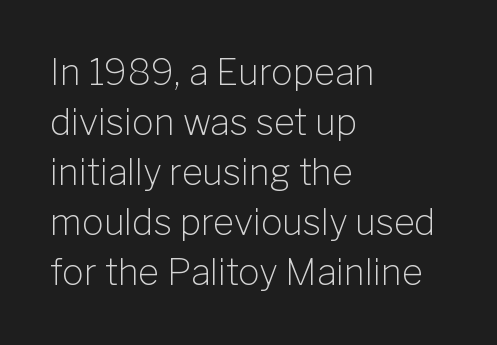
Q: Is the text bold? A: No.
Q: Is the text italic (slanted)? A: No, it is upright.
Q: Is the typeface a serif or a sans-serif typeface? A: Sans-serif.
Q: Is the text underlined? A: No.
Q: How is the paragraph aligned? A: Left-aligned.
Q: Is the spacing between letters normal or unusually wide? A: Normal.
Q: Is the spacing between lines tight, normal or loose? A: Normal.
Q: Width (condensed, normal, or wide)? A: Normal.
Q: Stroke contrast? A: Low.
Q: x-height? A: Medium.
Q: Monospaced? A: No.
